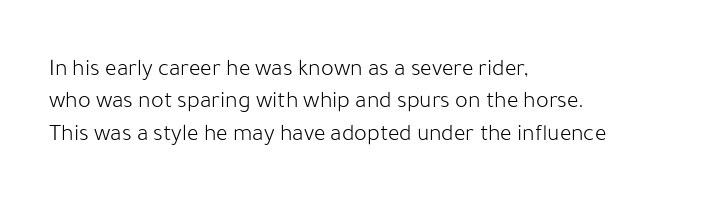
The typesetter chose a ragged-right arrangement here. In terms of letterspacing, this is plain default setting. Descenders hang freely into open space. A typesetter would call this leading conventional body-copy spacing. Stems and bowls with no extra thickness — not bold.
